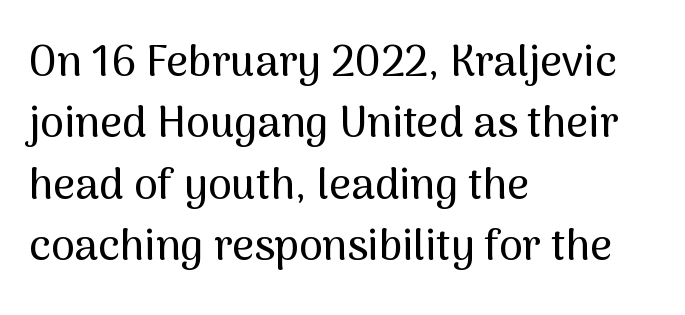
Leading matches the norm, producing a regular column. The lines in this sample share a left origin and differ only in where they stop. Classification — sans serif. The rendering uses natural spacing where letterforms have individual widths. A typesetter would call this zero additional tracking. Any mark beneath the type? The region is blank.
